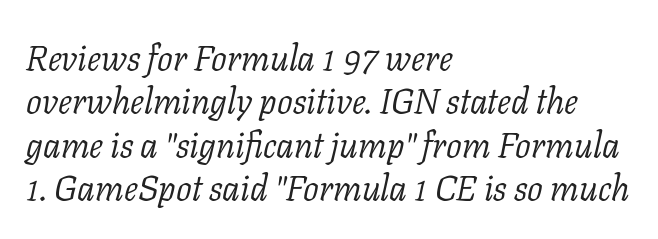
{"serif": "yes", "italic": "yes", "lean": "right", "slant_degrees": 11, "bold": "no", "weight": "light", "width": "normal", "stroke_contrast": "low", "x_height": "medium", "monospaced": "no", "underline": "no", "align": "left", "line_spacing_ratio": 1.24, "letter_spacing": "normal", "letter_spacing_em": 0.0, "glyph_px": 35}
